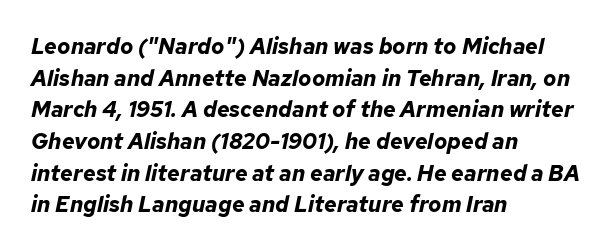
{"italic": "yes", "lean": "right", "slant_degrees": 12, "bold": "yes", "underline": "no", "align": "left", "line_spacing": "normal", "line_spacing_ratio": 1.44, "letter_spacing": "normal", "letter_spacing_em": 0.0, "glyph_px": 22}
